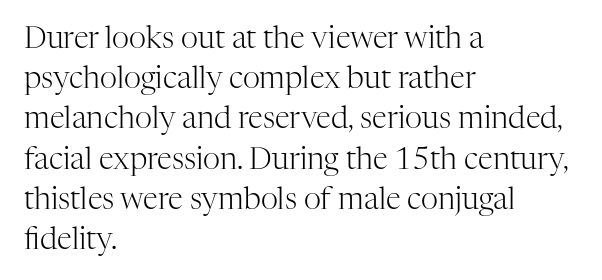
Q: Is the text bold? A: No.
Q: Is the text italic (slanted)? A: No, it is upright.
Q: Is the typeface a serif or a sans-serif typeface? A: Serif.
Q: Is the text underlined? A: No.
Q: How is the paragraph aligned? A: Left-aligned.
Q: Is the spacing between letters normal or unusually wide? A: Normal.
Q: Is the spacing between lines tight, normal or loose? A: Normal.
Q: Width (condensed, normal, or wide)? A: Normal.
Q: Stroke contrast? A: High.
Q: x-height? A: Medium.
Q: Monospaced? A: No.
